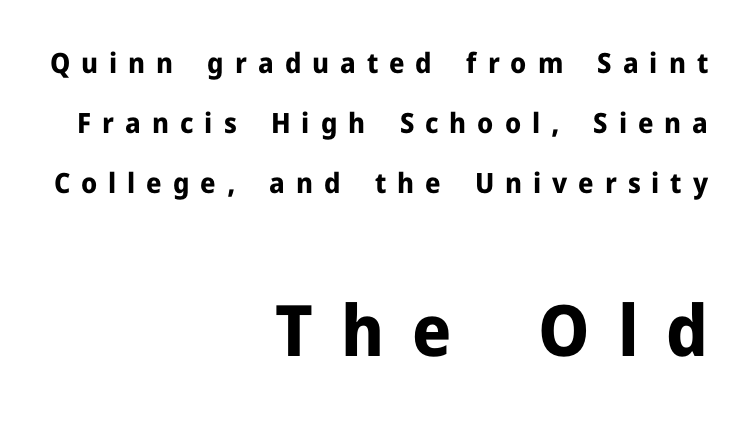
Check the space under the baseline: it is left empty. Looks like regular typesetting: each glyph gets only the width it needs. It's the straight-up-and-down kind of type. Does the copy run flush right? Yes — the right margin is perfectly even. A sans-serif font was chosen for this passage.
